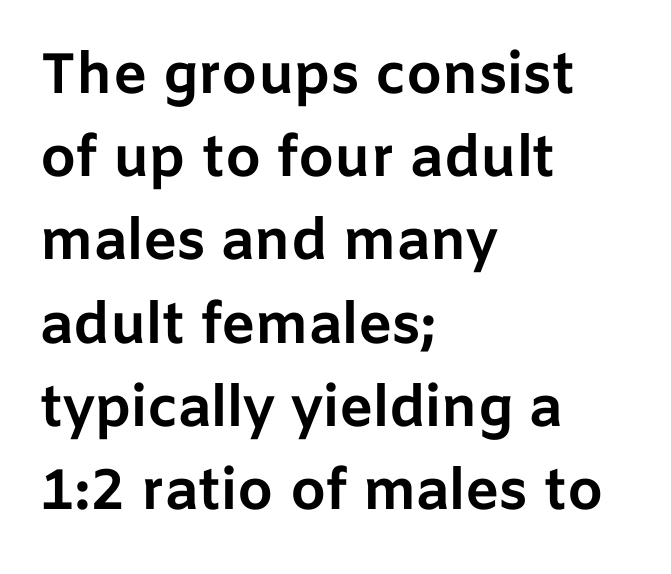
The paragraph shown leans on its left margin. Check under the words: just untouched page. In terms of letterform style, serifs are entirely absent. The passage shown is emphatically bold. Designer's note — italics off, roman on. The gaps between neighbouring characters are ordinary and unremarkable.
